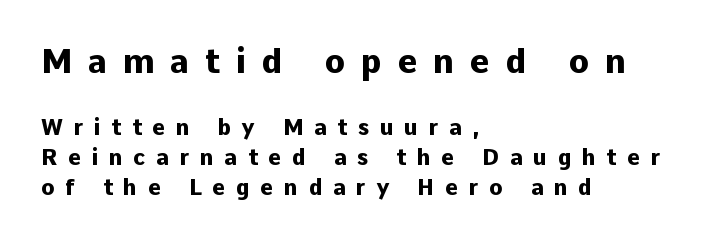
The image shows 33 px heavy sans-serif type, upright; set left-aligned, normal line spacing (1.37x), unusually wide letter spacing (+0.49 em), not underlined; the first (top) block is 1.5x larger; low stroke contrast and a medium x-height.
